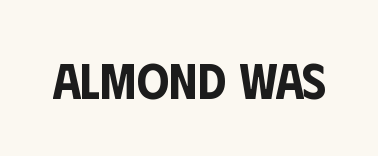
The image shows 51 px condensed sans-serif type, upright; set normal letter spacing, not underlined; low stroke contrast and a large x-height.
